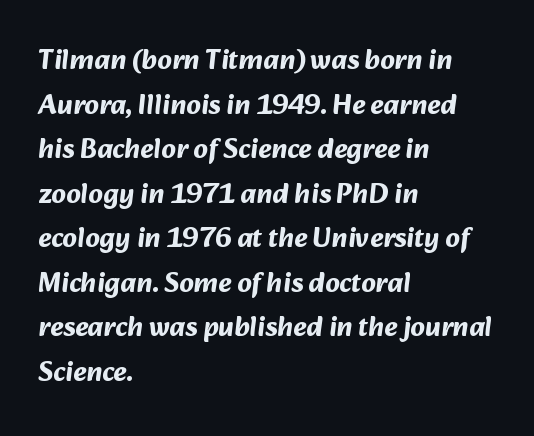
This rendering leaves character spacing at its baseline value. If you measured baseline to baseline, you'd find a middling distance. The compositor pushed each line to the left boundary. Letterform terminals end flat and unadorned throughout the passage. Does the weight exceed regular? Yes, all the way to bold. These lines are rendered in a variable-pitch font.
